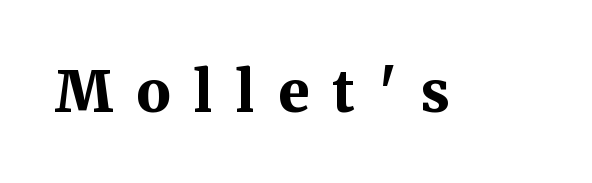
The image shows 57 px bold serif type, upright; set unusually wide letter spacing (+0.41 em), not underlined; medium stroke contrast and a medium x-height.
